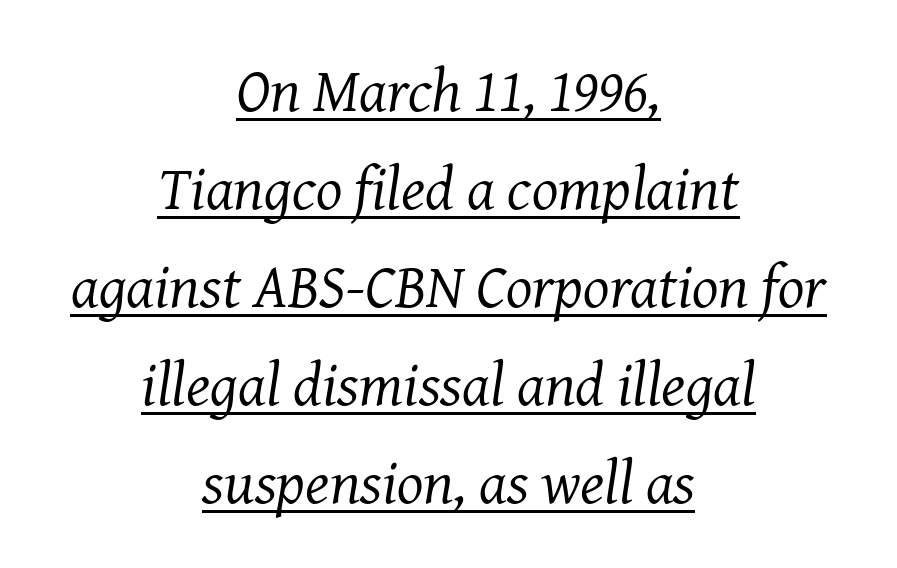
Q: Is the text bold? A: No.
Q: Is the text italic (slanted)? A: Yes, it leans right by about 8 degrees.
Q: Is the typeface a serif or a sans-serif typeface? A: Serif.
Q: Is the text underlined? A: Yes.
Q: How is the paragraph aligned? A: Centered.
Q: Is the spacing between letters normal or unusually wide? A: Normal.
Q: Is the spacing between lines tight, normal or loose? A: Normal.
Q: Width (condensed, normal, or wide)? A: Normal.
Q: Stroke contrast? A: Medium.
Q: x-height? A: Medium.
Q: Monospaced? A: No.
